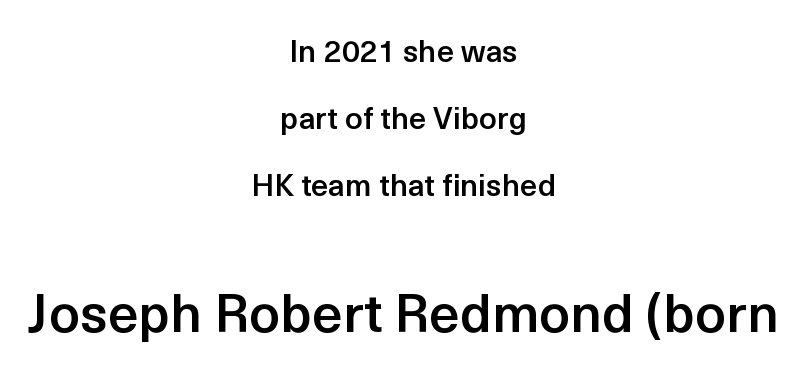
{"serif": "no", "italic": "no", "bold": "semi", "weight": "semibold", "width": "normal", "x_height": "medium", "monospaced": "no", "underline": "no", "align": "center", "line_spacing": "loose", "line_spacing_ratio": 2.16, "letter_spacing": "normal", "letter_spacing_em": 0.0, "larger_block": "second", "size_ratio": 1.74, "glyph_px": 54}
